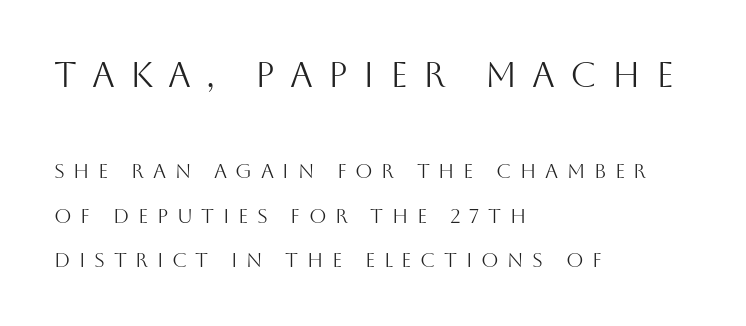
Underlining? Definitely not there. The more generous point size was reserved for the upper chunk. Horizontally, the lines are justified to the leading edge only. Think standard paragraph weight, or any step lighter than that. The rendering uses a large line-height, opening up the rows. Note the varied advance widths — an 'i' is clearly narrower than an 'm'.
